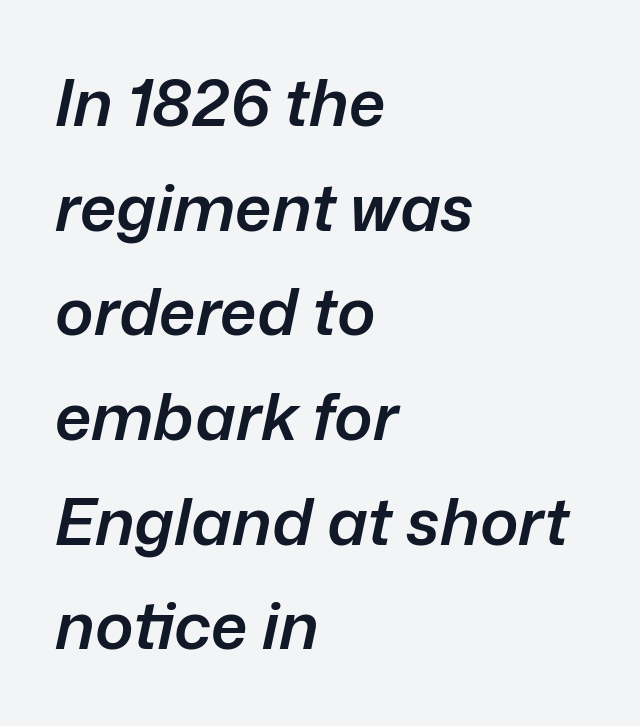
{"italic": "yes", "lean": "right", "slant_degrees": 12, "bold": "semi", "weight": "semibold", "width": "normal", "stroke_contrast": "low", "x_height": "medium", "monospaced": "no", "underline": "no", "align": "left", "line_spacing": "normal", "line_spacing_ratio": 1.61, "letter_spacing": "normal", "letter_spacing_em": 0.0, "glyph_px": 65}
